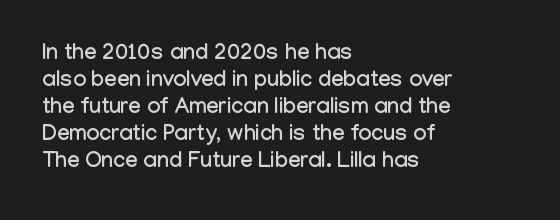
The image shows 22 px text type, upright; set left-aligned, line spacing 1.23x, normal letter spacing, not underlined.
